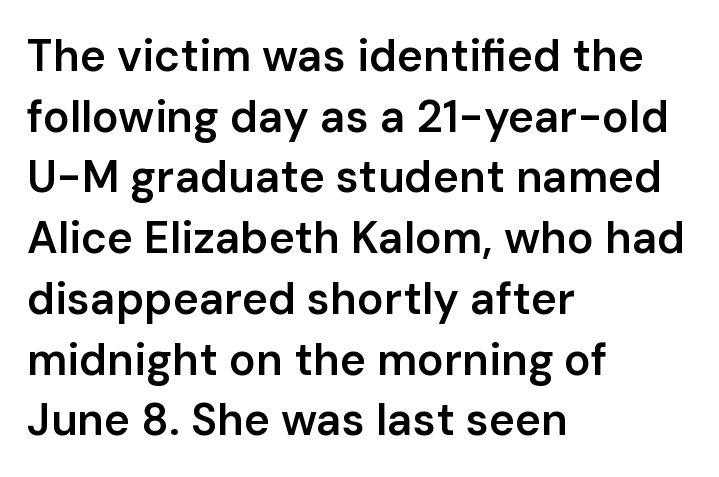
Q: Is the text bold? A: Semi-bold.
Q: Is the text italic (slanted)? A: No, it is upright.
Q: Is the typeface a serif or a sans-serif typeface? A: Sans-serif.
Q: Is the text underlined? A: No.
Q: How is the paragraph aligned? A: Left-aligned.
Q: Is the spacing between letters normal or unusually wide? A: Normal.
Q: Is the spacing between lines tight, normal or loose? A: Normal.
Q: Width (condensed, normal, or wide)? A: Normal.
Q: Stroke contrast? A: Low.
Q: x-height? A: Medium.
Q: Monospaced? A: No.
